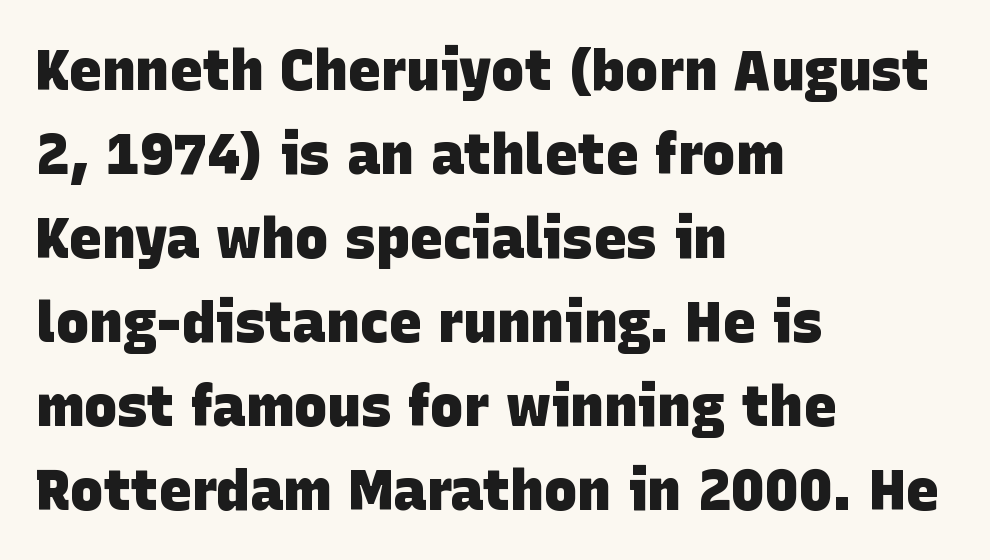
{"serif": "no", "bold": "yes", "weight": "heavy", "width": "normal", "stroke_contrast": "low", "x_height": "large", "monospaced": "no", "underline": "no", "align": "left", "line_spacing": "normal", "line_spacing_ratio": 1.5, "letter_spacing": "normal", "letter_spacing_em": 0.0, "glyph_px": 56}
